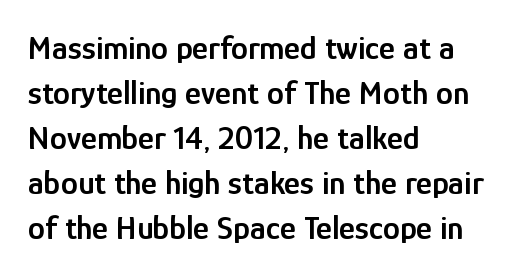
The image shows 34 px semibold, condensed sans-serif type, upright; set left-aligned, normal line spacing (1.32x), normal letter spacing, not underlined; low stroke contrast and a medium x-height.
